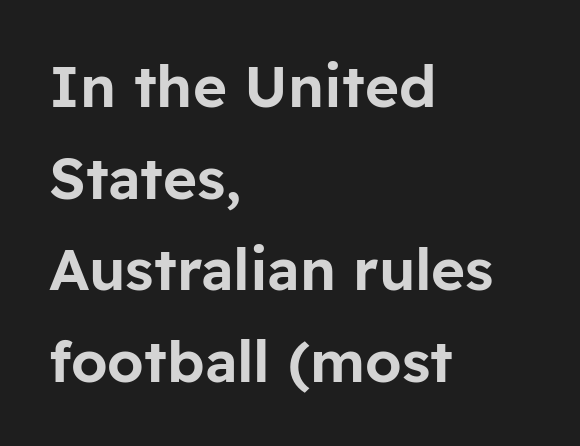
{"serif": "no", "italic": "no", "width": "normal", "stroke_contrast": "low", "x_height": "medium", "monospaced": "no", "underline": "no", "align": "left", "line_spacing": "normal", "line_spacing_ratio": 1.58, "letter_spacing": "normal", "letter_spacing_em": 0.0, "glyph_px": 58}
